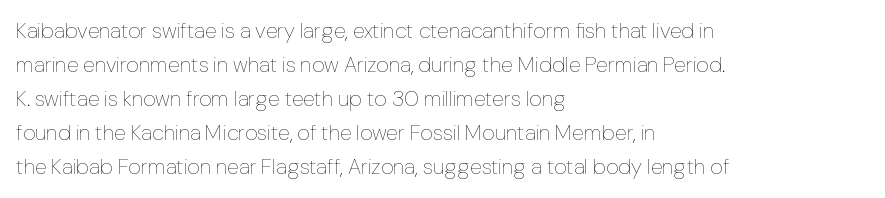
Q: Is the text bold? A: No.
Q: Is the text italic (slanted)? A: No, it is upright.
Q: Is the text underlined? A: No.
Q: How is the paragraph aligned? A: Left-aligned.
Q: Is the spacing between letters normal or unusually wide? A: Normal.
Q: Is the spacing between lines tight, normal or loose? A: Normal.
